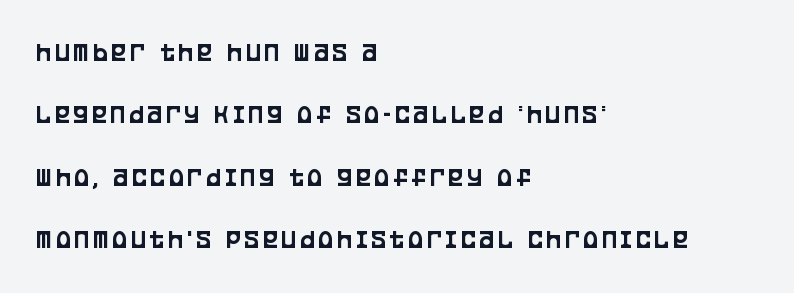
The image shows 27 px text type, upright; set left-aligned, loose line spacing (2.31x), not underlined.
